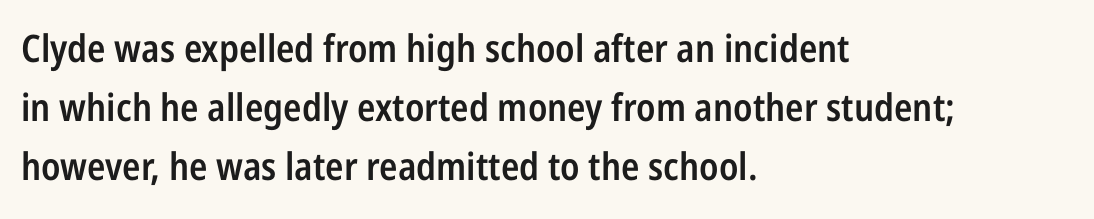
{"serif": "no", "italic": "no", "bold": "semi", "weight": "semibold", "width": "condensed", "stroke_contrast": "low", "x_height": "medium", "monospaced": "no", "underline": "no", "align": "left", "line_spacing": "normal", "line_spacing_ratio": 1.55, "letter_spacing": "normal", "letter_spacing_em": 0.0, "glyph_px": 38}
